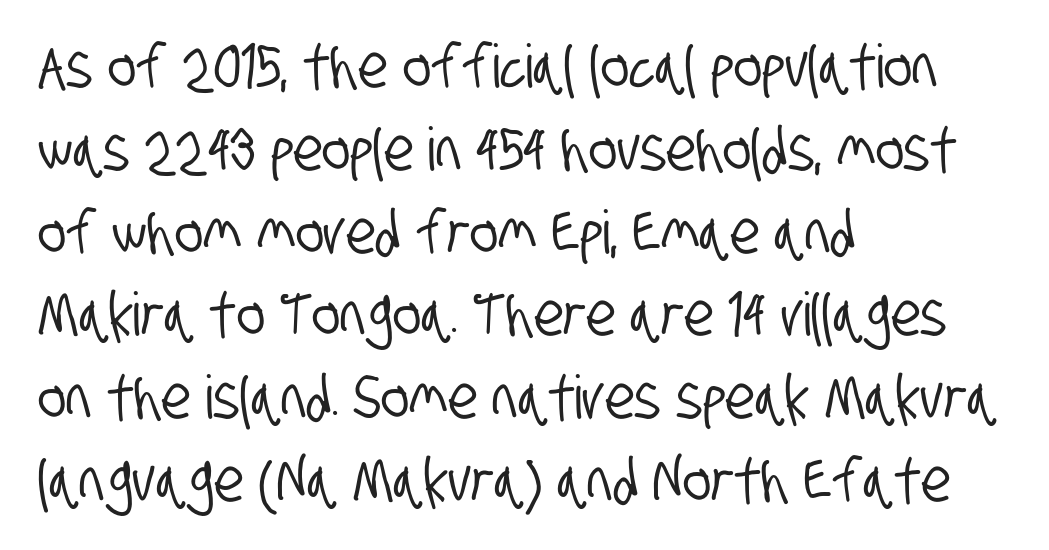
The image shows 60 px condensed sans-serif type; set left-aligned, normal line spacing (1.38x), normal letter spacing, not underlined; low stroke contrast and a large x-height.
